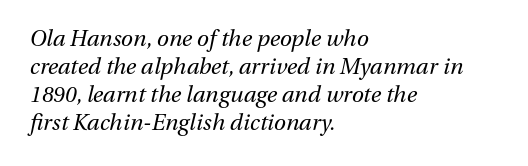
{"italic": "yes", "lean": "right", "slant_degrees": 13, "bold": "no", "underline": "no", "align": "left", "line_spacing": "normal", "line_spacing_ratio": 1.28, "letter_spacing": "normal", "letter_spacing_em": 0.0, "glyph_px": 22}
